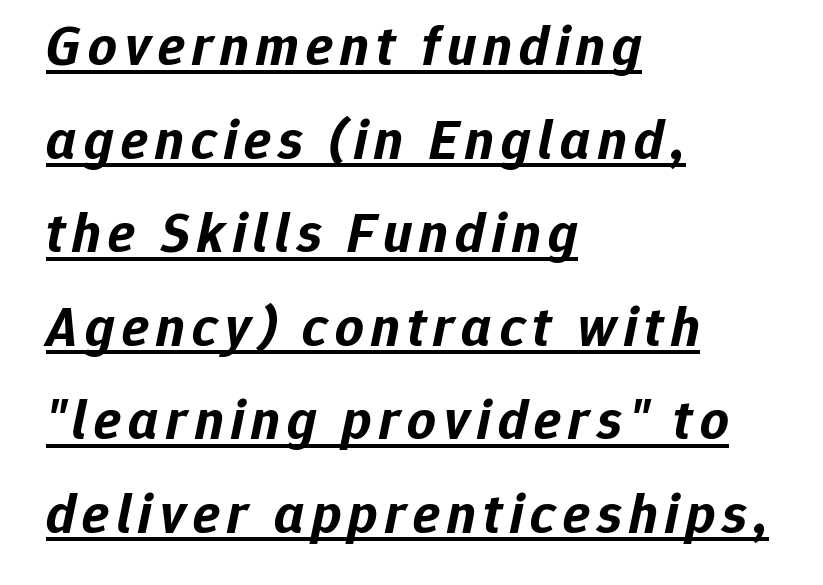
{"italic": "yes", "lean": "right", "slant_degrees": 12, "bold": "yes", "weight": "bold", "width": "normal", "stroke_contrast": "low", "x_height": "medium", "monospaced": "no", "underline": "yes", "align": "left", "line_spacing": "normal", "line_spacing_ratio": 1.67, "glyph_px": 56}
